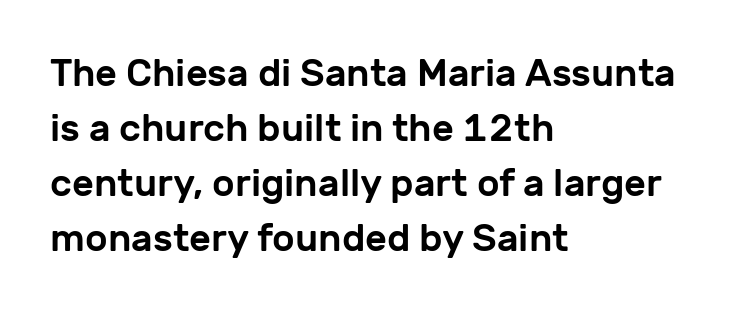
{"serif": "no", "italic": "no", "width": "normal", "stroke_contrast": "low", "x_height": "medium", "monospaced": "no", "underline": "no", "align": "left", "line_spacing": "normal", "line_spacing_ratio": 1.45, "letter_spacing": "normal", "letter_spacing_em": 0.0, "glyph_px": 38}
